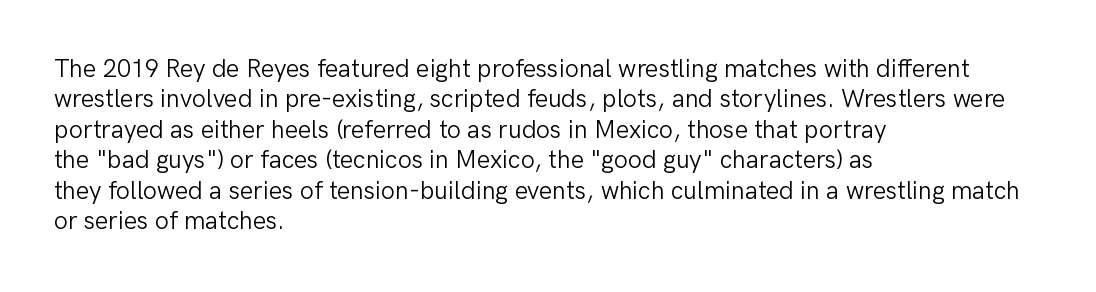
Nope, not italic — everything's standing straight. Only glyphs here, with clear space below each row. Leftover space on each line is placed entirely after the last word. The gaps between neighbouring characters are ordinary and unremarkable. A light-to-regular cut is what we see here.
